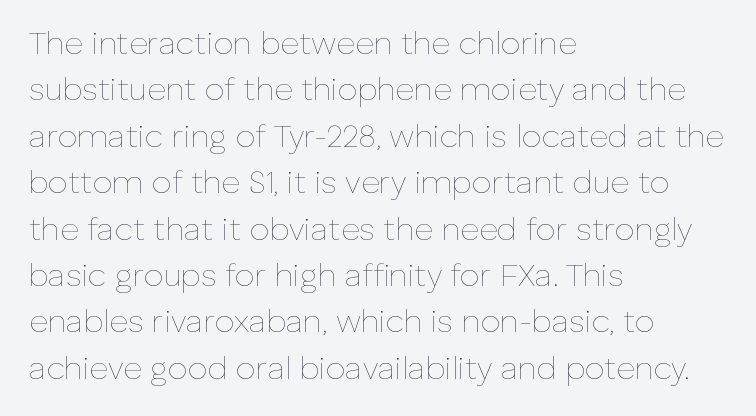
{"italic": "no", "bold": "no", "weight": "thin", "width": "normal", "stroke_contrast": "low", "x_height": "medium", "monospaced": "no", "underline": "no", "align": "left", "line_spacing": "normal", "line_spacing_ratio": 1.45, "letter_spacing": "normal", "letter_spacing_em": 0.0, "glyph_px": 32}
